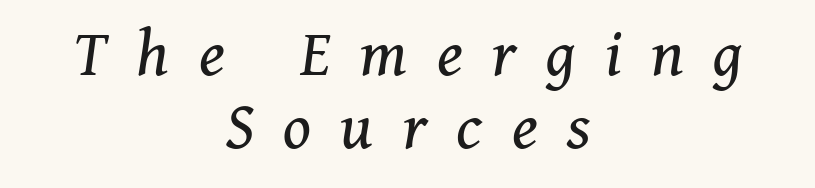
Q: Is the text bold? A: No.
Q: Is the text italic (slanted)? A: Yes, it leans right by about 11 degrees.
Q: Is the typeface a serif or a sans-serif typeface? A: Serif.
Q: Is the text underlined? A: No.
Q: How is the paragraph aligned? A: Centered.
Q: Is the spacing between letters normal or unusually wide? A: Unusually wide.
Q: Is the spacing between lines tight, normal or loose? A: Tight.
Q: Width (condensed, normal, or wide)? A: Normal.
Q: Stroke contrast? A: Medium.
Q: x-height? A: Medium.
Q: Monospaced? A: No.
